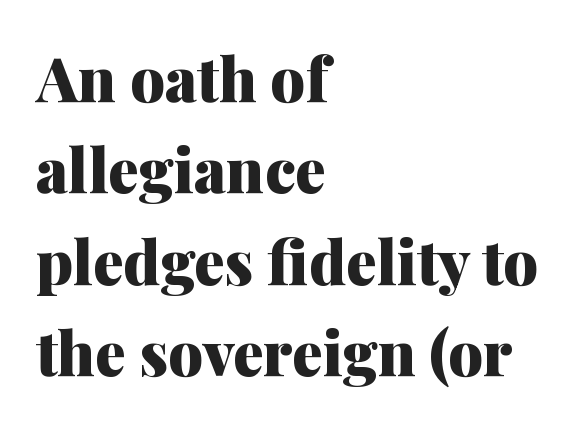
{"serif": "yes", "italic": "no", "bold": "yes", "weight": "heavy", "width": "normal", "stroke_contrast": "medium", "x_height": "medium", "monospaced": "no", "underline": "no", "align": "left", "line_spacing": "normal", "line_spacing_ratio": 1.5, "letter_spacing": "normal", "letter_spacing_em": 0.0, "glyph_px": 61}
